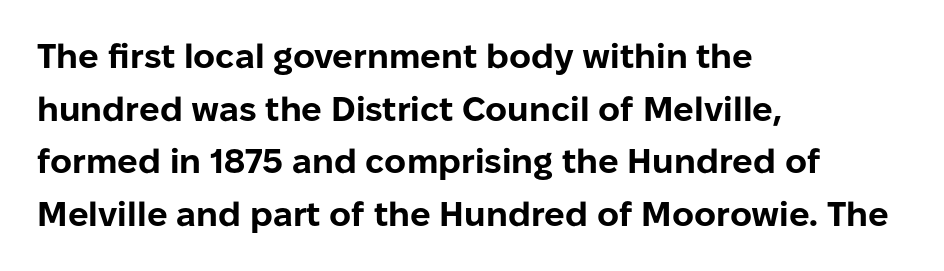
Vertical spacing — default. Inter-character spacing is left at the font's built-in metrics. Has an underline been added? It has not. Note the varied advance widths — an 'i' is clearly narrower than an 'm'. Does the weight exceed regular? Yes, all the way to bold. In terms of letterform style, serifs are entirely absent.
